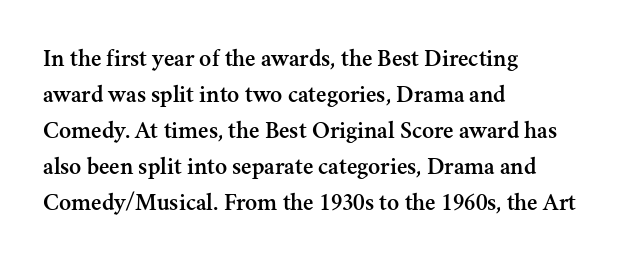
Vertically, the passage feels balanced, rows spaced as you'd expect. Every character sits straight up, as roman type does. A typesetter would call this zero additional tracking. Each line starts at the same left margin while the right side varies. Descenders are the only things crossing below the line.
